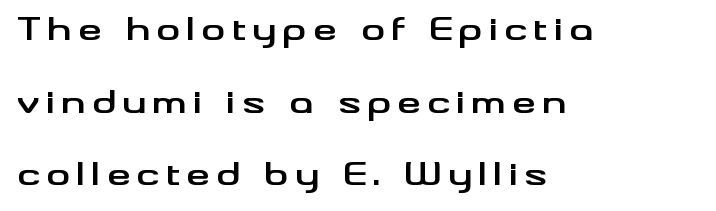
The image shows 30 px bold, wide sans-serif type, upright; set left-aligned, loose line spacing (2.42x), unusually wide letter spacing (+0.2 em), not underlined; medium stroke contrast and a small x-height.
